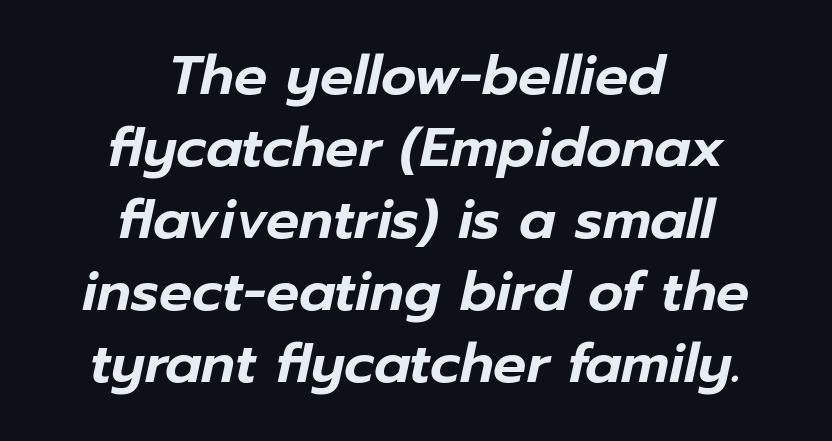
Q: Is the text italic (slanted)? A: Yes, it leans right by about 12 degrees.
Q: Is the text underlined? A: No.
Q: How is the paragraph aligned? A: Centered.
Q: Is the spacing between letters normal or unusually wide? A: Normal.
Q: Is the spacing between lines tight, normal or loose? A: Normal.
Q: Width (condensed, normal, or wide)? A: Normal.
Q: Stroke contrast? A: Low.
Q: x-height? A: Medium.
Q: Monospaced? A: No.
